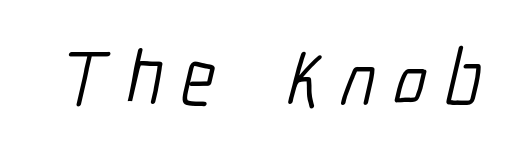
Q: Is the text bold? A: No.
Q: Is the typeface a serif or a sans-serif typeface? A: Sans-serif.
Q: Is the text underlined? A: No.
Q: Is the spacing between letters normal or unusually wide? A: Unusually wide.
Q: Width (condensed, normal, or wide)? A: Condensed.
Q: Stroke contrast? A: Low.
Q: x-height? A: Medium.
Q: Monospaced? A: No.
